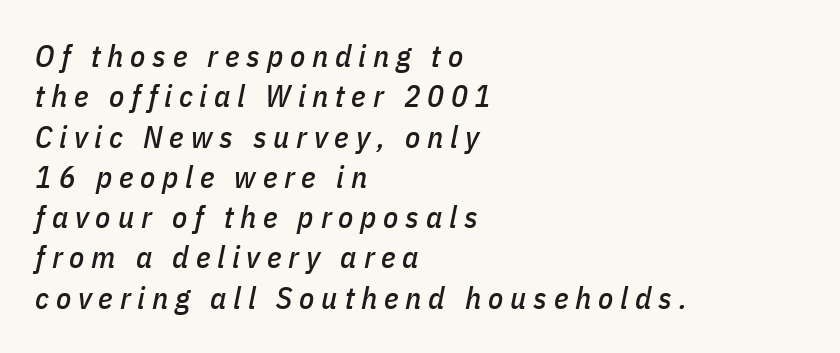
{"italic": "yes", "lean": "right", "slant_degrees": 11, "width": "condensed", "stroke_contrast": "low", "x_height": "medium", "monospaced": "no", "underline": "no", "align": "left", "line_spacing": "normal", "line_spacing_ratio": 1.3, "letter_spacing": "wide", "letter_spacing_em": 0.22, "glyph_px": 31}
